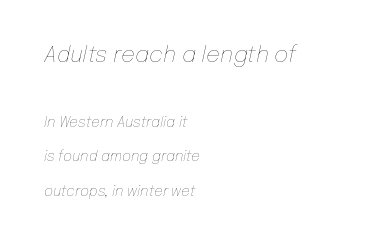
Q: Is the text bold? A: No.
Q: Is the text italic (slanted)? A: Yes, it leans right by about 12 degrees.
Q: Is the text underlined? A: No.
Q: How is the paragraph aligned? A: Left-aligned.
Q: Is the spacing between letters normal or unusually wide? A: Normal.
Q: Is the spacing between lines tight, normal or loose? A: Loose.
Q: Which block of text is set in a larger size, the first (top) or the second (bottom)? A: The first (top) one.
